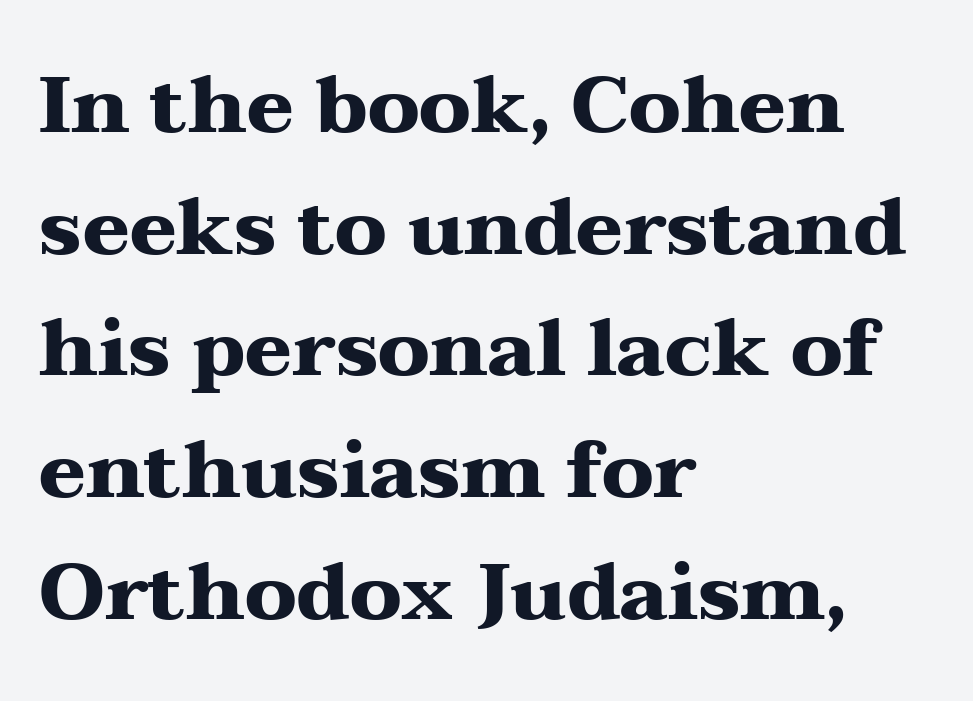
The image shows 79 px heavy, wide serif type, upright; set left-aligned, normal line spacing (1.54x), normal letter spacing, not underlined; medium stroke contrast and a medium x-height.
